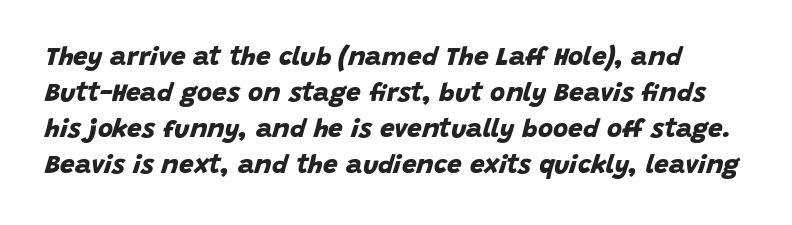
Q: Is the text bold? A: Yes.
Q: Is the text underlined? A: No.
Q: Is the spacing between letters normal or unusually wide? A: Normal.
Q: Is the spacing between lines tight, normal or loose? A: Normal.
